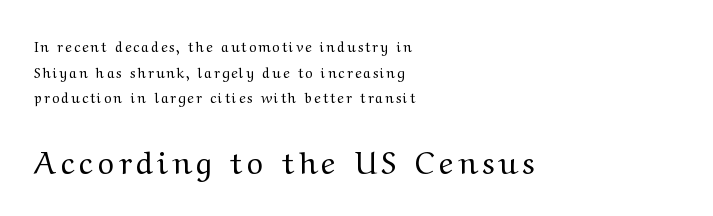
The image shows 31 px regular-weight, wide serif type, upright; set left-aligned, line spacing 1.83x, not underlined; the second (bottom) block is 2.21x larger; medium stroke contrast and a medium x-height.
